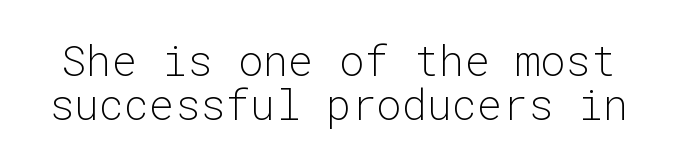
{"serif": "no", "italic": "no", "bold": "no", "weight": "light", "width": "normal", "stroke_contrast": "low", "x_height": "medium", "monospaced": "yes", "underline": "no", "line_spacing": "tight", "line_spacing_ratio": 1.05, "letter_spacing": "normal", "letter_spacing_em": 0.0, "glyph_px": 42}
